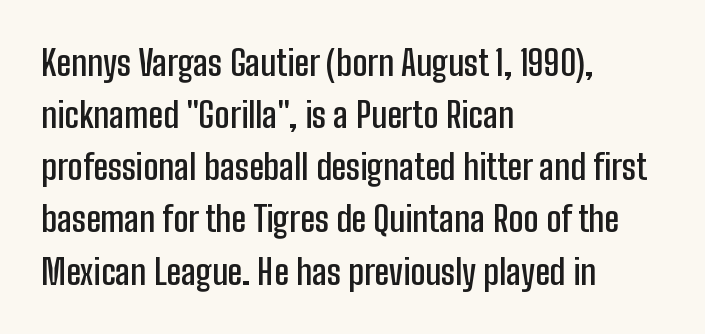
Q: Is the text bold? A: Semi-bold.
Q: Is the text italic (slanted)? A: No, it is upright.
Q: Is the typeface a serif or a sans-serif typeface? A: Sans-serif.
Q: Is the text underlined? A: No.
Q: How is the paragraph aligned? A: Left-aligned.
Q: Is the spacing between letters normal or unusually wide? A: Normal.
Q: Is the spacing between lines tight, normal or loose? A: Normal.
Q: Width (condensed, normal, or wide)? A: Condensed.
Q: Stroke contrast? A: Low.
Q: x-height? A: Medium.
Q: Monospaced? A: No.
